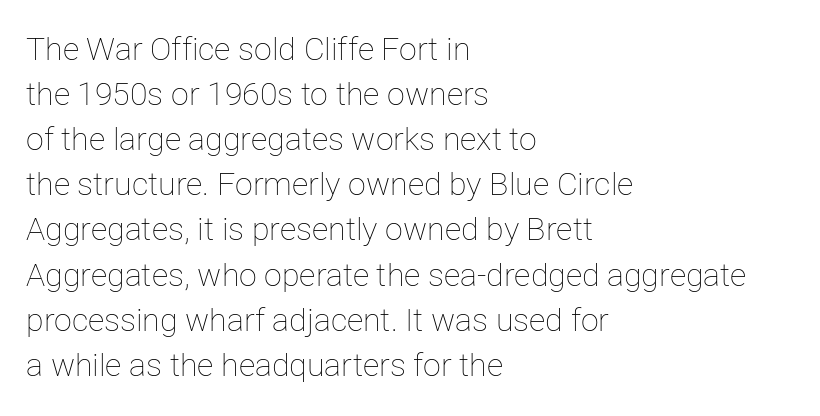
The image shows 32 px thin type, upright; set left-aligned, normal line spacing (1.41x), normal letter spacing, not underlined; low stroke contrast and a medium x-height.
